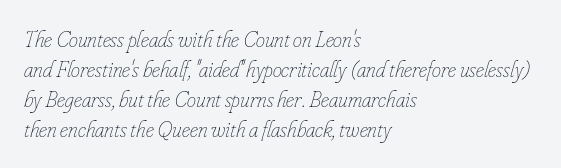
{"italic": "yes", "lean": "right", "slant_degrees": 16, "bold": "no", "underline": "no", "align": "left", "line_spacing": "normal", "line_spacing_ratio": 1.31, "letter_spacing": "normal", "letter_spacing_em": 0.0, "glyph_px": 23}
